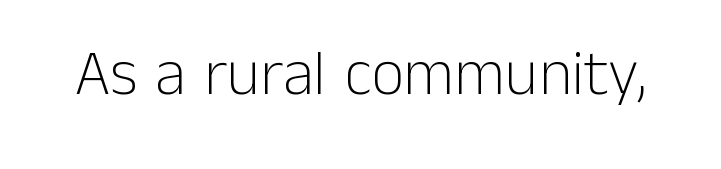
{"serif": "no", "italic": "no", "bold": "no", "weight": "light", "width": "normal", "stroke_contrast": "low", "x_height": "medium", "monospaced": "no", "underline": "no", "letter_spacing": "normal", "letter_spacing_em": 0.0, "glyph_px": 64}
